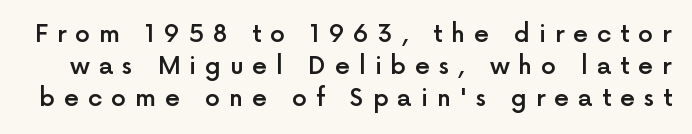
{"italic": "no", "bold": "semi", "underline": "no", "line_spacing": "normal", "line_spacing_ratio": 1.33, "letter_spacing": "wide", "letter_spacing_em": 0.37, "glyph_px": 24}
